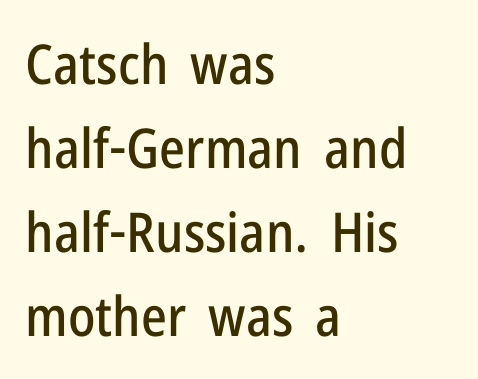
Q: Is the text italic (slanted)? A: No, it is upright.
Q: Is the typeface a serif or a sans-serif typeface? A: Sans-serif.
Q: Is the text underlined? A: No.
Q: How is the paragraph aligned? A: Left-aligned.
Q: Is the spacing between letters normal or unusually wide? A: Normal.
Q: Is the spacing between lines tight, normal or loose? A: Normal.
Q: Width (condensed, normal, or wide)? A: Condensed.
Q: Stroke contrast? A: Low.
Q: x-height? A: Medium.
Q: Monospaced? A: No.
